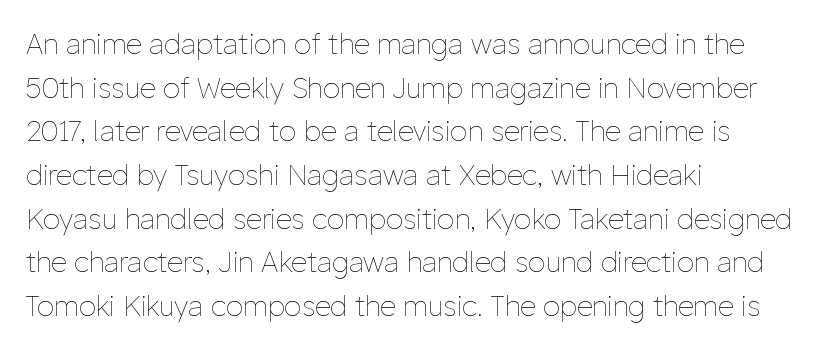
Q: Is the text bold? A: No.
Q: Is the text italic (slanted)? A: No, it is upright.
Q: Is the text underlined? A: No.
Q: How is the paragraph aligned? A: Left-aligned.
Q: Is the spacing between letters normal or unusually wide? A: Normal.
Q: Is the spacing between lines tight, normal or loose? A: Normal.
Q: Width (condensed, normal, or wide)? A: Normal.
Q: Stroke contrast? A: Low.
Q: x-height? A: Medium.
Q: Monospaced? A: No.
